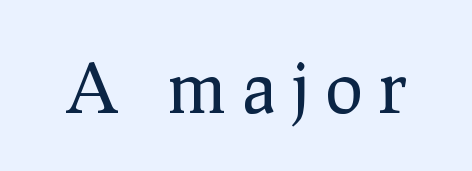
Q: Is the text bold? A: No.
Q: Is the text italic (slanted)? A: No, it is upright.
Q: Is the typeface a serif or a sans-serif typeface? A: Serif.
Q: Is the text underlined? A: No.
Q: Is the spacing between letters normal or unusually wide? A: Unusually wide.
Q: Width (condensed, normal, or wide)? A: Normal.
Q: Stroke contrast? A: Low.
Q: x-height? A: Medium.
Q: Monospaced? A: No.
